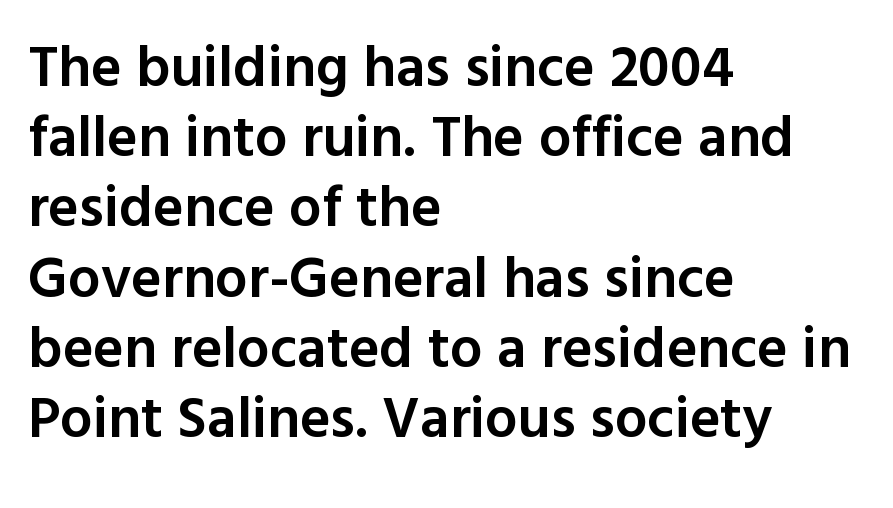
{"serif": "no", "italic": "no", "bold": "semi", "weight": "semibold", "width": "normal", "x_height": "medium", "monospaced": "no", "underline": "no", "align": "left", "line_spacing_ratio": 1.21, "letter_spacing": "normal", "letter_spacing_em": 0.0, "glyph_px": 58}
